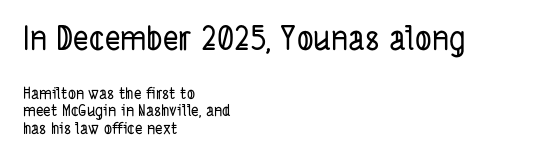
Q: Is the typeface a serif or a sans-serif typeface? A: Sans-serif.
Q: Is the text underlined? A: No.
Q: How is the paragraph aligned? A: Left-aligned.
Q: Is the spacing between letters normal or unusually wide? A: Normal.
Q: Is the spacing between lines tight, normal or loose? A: Tight.
Q: Which block of text is set in a larger size, the first (top) or the second (bottom)? A: The first (top) one.
Q: Width (condensed, normal, or wide)? A: Condensed.
Q: Stroke contrast? A: Low.
Q: x-height? A: Medium.
Q: Monospaced? A: No.
